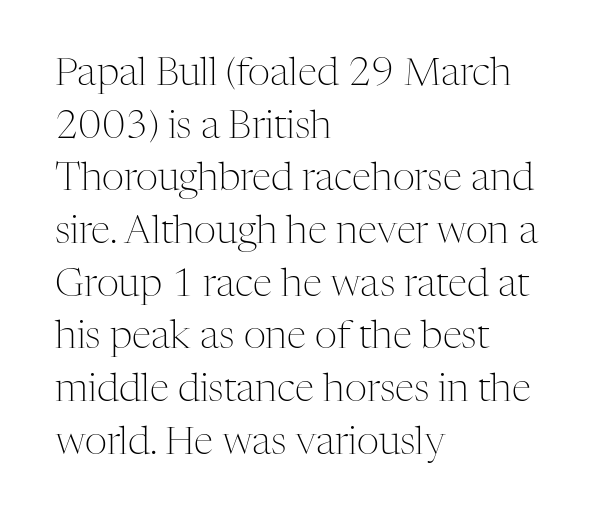
Is the type heavy? It reads as light-to-regular instead. Regarding serifs, this sample has them. The paragraph has a hard left edge and a soft right edge. Varying glyph widths throughout — classic text-font behaviour.
